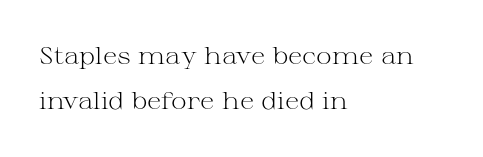
Q: Is the text bold? A: No.
Q: Is the text italic (slanted)? A: No, it is upright.
Q: Is the text underlined? A: No.
Q: How is the paragraph aligned? A: Left-aligned.
Q: Is the spacing between letters normal or unusually wide? A: Normal.
